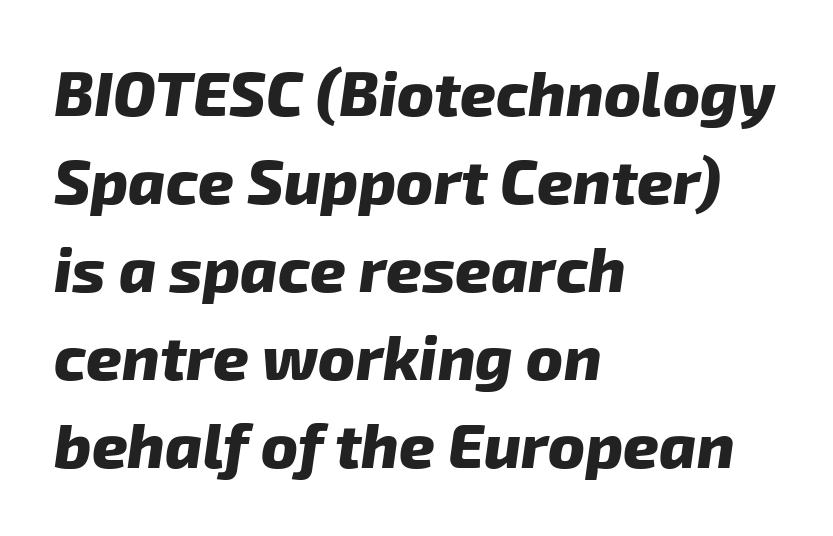
Q: Is the text bold? A: Yes.
Q: Is the text italic (slanted)? A: Yes, it leans right by about 8 degrees.
Q: Is the text underlined? A: No.
Q: How is the paragraph aligned? A: Left-aligned.
Q: Is the spacing between letters normal or unusually wide? A: Normal.
Q: Is the spacing between lines tight, normal or loose? A: Normal.
Q: Width (condensed, normal, or wide)? A: Normal.
Q: Stroke contrast? A: Low.
Q: x-height? A: Medium.
Q: Monospaced? A: No.
